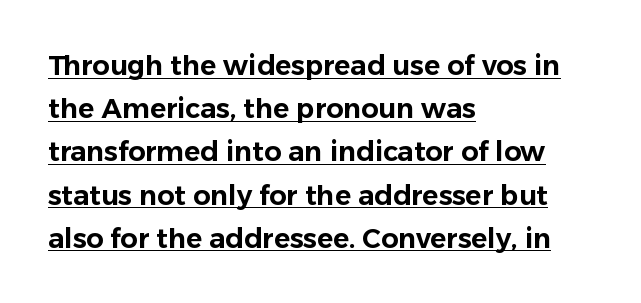
Q: Is the text italic (slanted)? A: No, it is upright.
Q: Is the text underlined? A: Yes.
Q: How is the paragraph aligned? A: Left-aligned.
Q: Is the spacing between letters normal or unusually wide? A: Normal.
Q: Is the spacing between lines tight, normal or loose? A: Normal.
